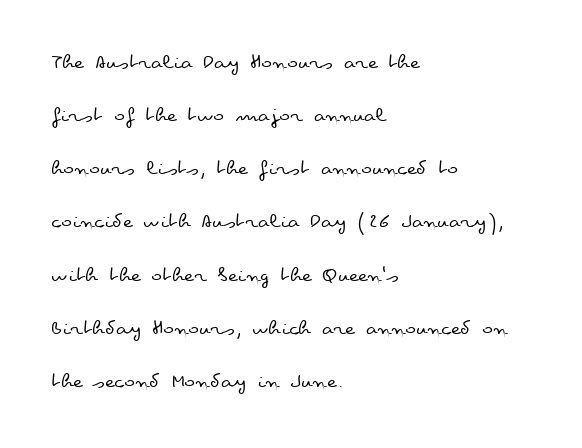
The image shows 23 px text type, upright; set left-aligned, loose line spacing (2.31x), normal letter spacing, not underlined.
